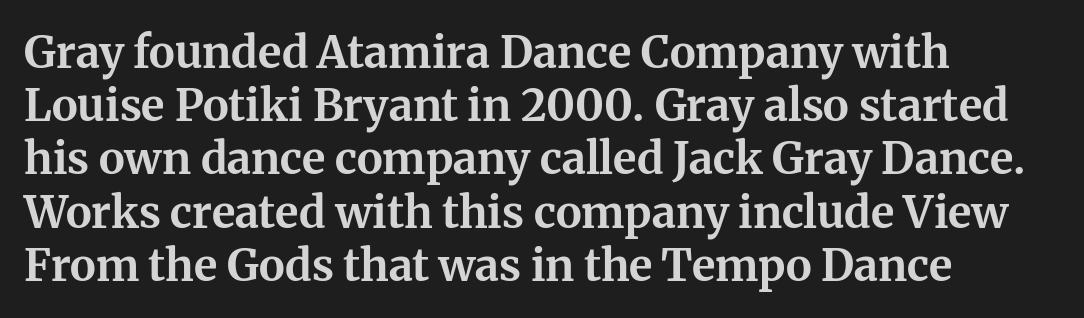
Plenty of ink on the page — the face is bold. Spacing verdict: proportional, widths tailored to each character. Serif or sans? Serif — the stroke terminals have little feet. Notice how the stems are strictly vertical — no italics here. Line beginnings align vertically; line endings do not.
